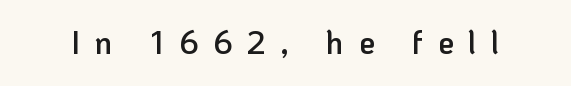
Style check: upright. Here the designer chose a conventional face with non-uniform glyph widths. Examine the stroke ends and you'll find no serifs. Descender tails drop into unmarked territory. The letters are spread apart with noticeably loose tracking.
